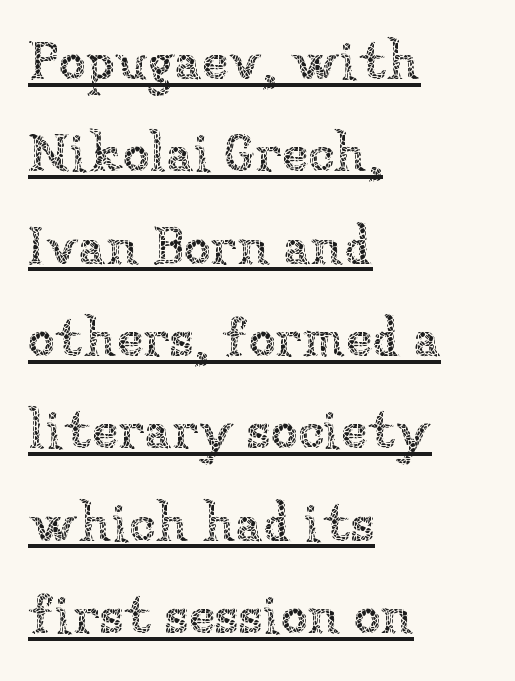
The image shows 54 px thin type, upright; set left-aligned, line spacing 1.71x, normal letter spacing, underlined; low stroke contrast and a medium x-height.
